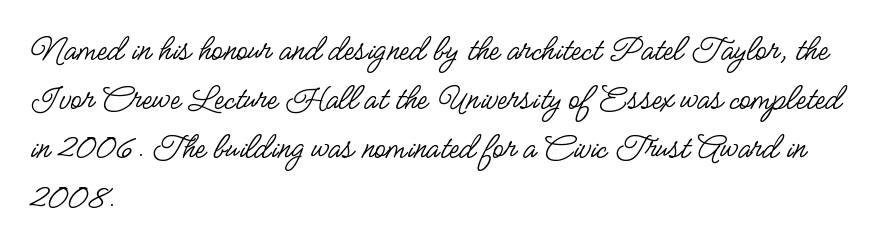
Q: Is the text bold? A: No.
Q: Is the text italic (slanted)? A: Yes.
Q: Is the typeface a serif or a sans-serif typeface? A: Sans-serif.
Q: Is the text underlined? A: No.
Q: How is the paragraph aligned? A: Left-aligned.
Q: Is the spacing between letters normal or unusually wide? A: Normal.
Q: Is the spacing between lines tight, normal or loose? A: Normal.
Q: Width (condensed, normal, or wide)? A: Condensed.
Q: Stroke contrast? A: Low.
Q: x-height? A: Small.
Q: Monospaced? A: No.
